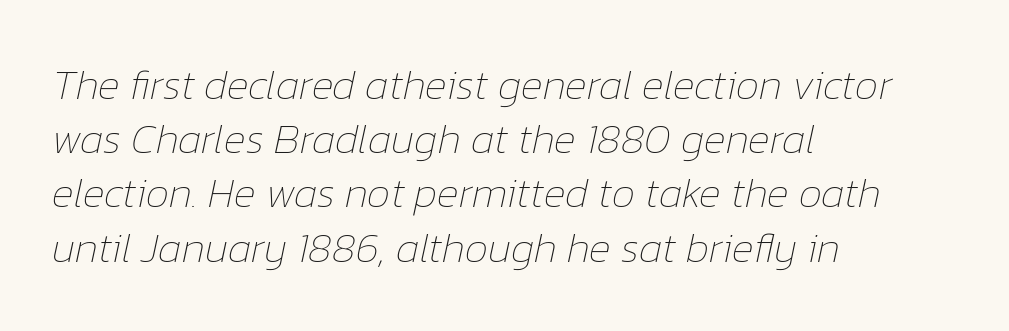
{"italic": "yes", "lean": "right", "slant_degrees": 12, "bold": "no", "weight": "thin", "width": "normal", "stroke_contrast": "low", "x_height": "medium", "monospaced": "no", "underline": "no", "align": "left", "line_spacing": "normal", "line_spacing_ratio": 1.29, "letter_spacing": "normal", "letter_spacing_em": 0.0, "glyph_px": 42}
